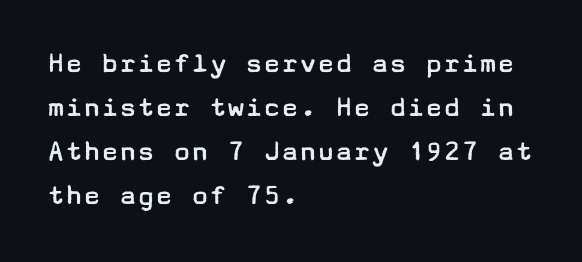
The image shows 30 px regular-weight, wide sans-serif type, upright; set left-aligned, normal line spacing (1.47x), normal letter spacing, not underlined; low stroke contrast and a medium x-height.
